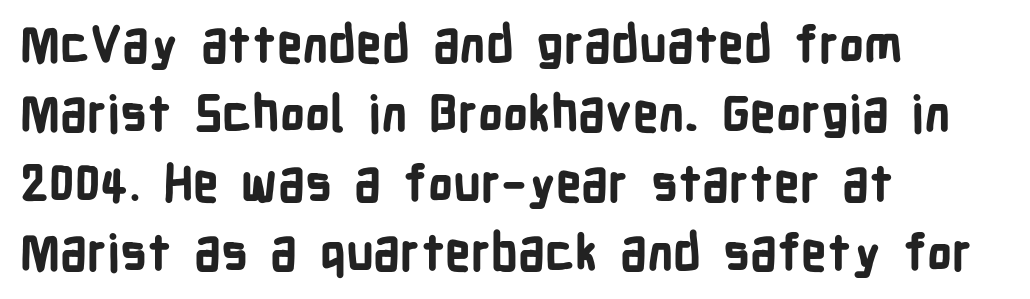
Stroke thickness is high; the sample reads as a true bold. Vertical strokes here are truly vertical. The rendering uses natural spacing where letterforms have individual widths. Between one letter and the next there's only the usual sliver of space. A bare baseline throughout the passage.
